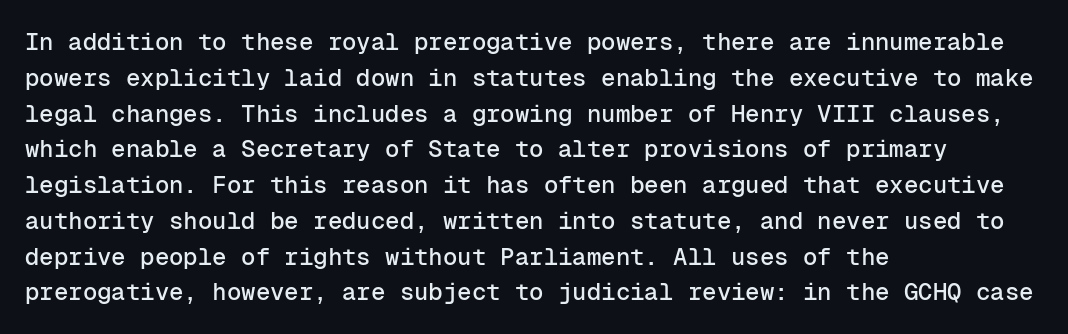
{"italic": "no", "underline": "no", "align": "left", "line_spacing": "normal", "line_spacing_ratio": 1.49, "letter_spacing": "normal", "letter_spacing_em": 0.0, "glyph_px": 24}
